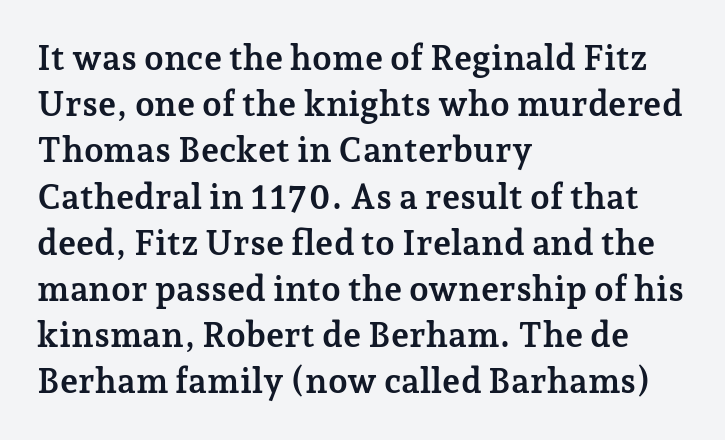
In terms of letterspacing, this is plain default setting. The rendering anchors every line to the left-hand side. Every character sits straight up, as roman type does. On the weight axis this lands at bold, roughly 700. No word sits above an underline.
